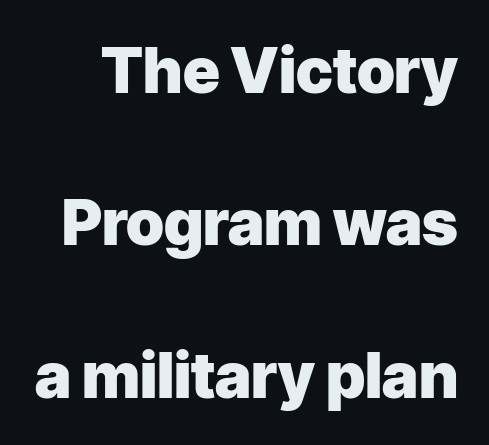
Q: Is the text bold? A: Yes.
Q: Is the text italic (slanted)? A: No, it is upright.
Q: Is the typeface a serif or a sans-serif typeface? A: Sans-serif.
Q: Is the text underlined? A: No.
Q: Is the spacing between letters normal or unusually wide? A: Normal.
Q: Is the spacing between lines tight, normal or loose? A: Loose.
Q: Width (condensed, normal, or wide)? A: Normal.
Q: Stroke contrast? A: Low.
Q: x-height? A: Medium.
Q: Monospaced? A: No.
